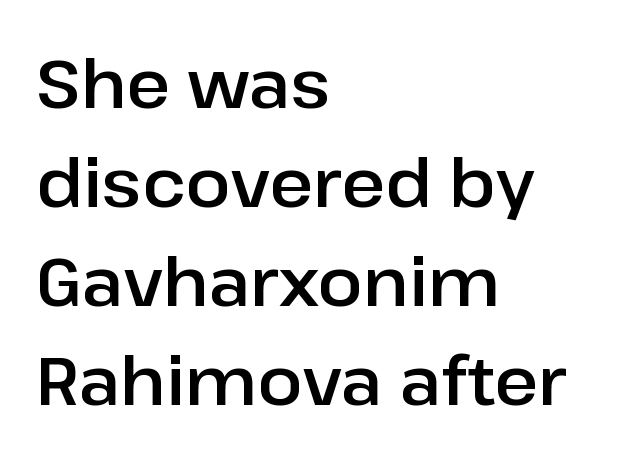
Q: Is the text italic (slanted)? A: No, it is upright.
Q: Is the typeface a serif or a sans-serif typeface? A: Sans-serif.
Q: Is the text underlined? A: No.
Q: How is the paragraph aligned? A: Left-aligned.
Q: Is the spacing between letters normal or unusually wide? A: Normal.
Q: Is the spacing between lines tight, normal or loose? A: Normal.
Q: Width (condensed, normal, or wide)? A: Normal.
Q: Stroke contrast? A: Low.
Q: x-height? A: Medium.
Q: Monospaced? A: No.
